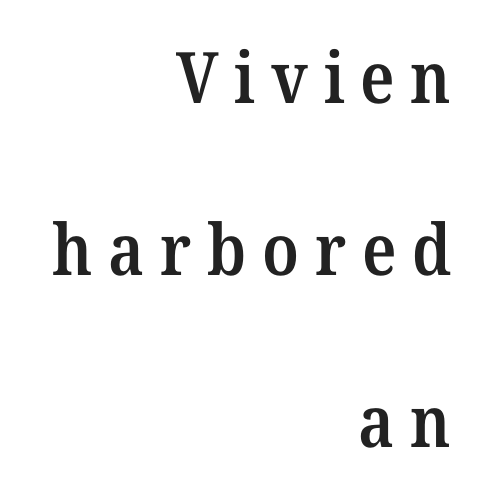
Q: Is the text bold? A: Semi-bold.
Q: Is the text italic (slanted)? A: No, it is upright.
Q: Is the typeface a serif or a sans-serif typeface? A: Serif.
Q: Is the text underlined? A: No.
Q: How is the paragraph aligned? A: Right-aligned.
Q: Is the spacing between letters normal or unusually wide? A: Unusually wide.
Q: Is the spacing between lines tight, normal or loose? A: Loose.
Q: Width (condensed, normal, or wide)? A: Normal.
Q: Stroke contrast? A: Medium.
Q: x-height? A: Medium.
Q: Monospaced? A: No.
